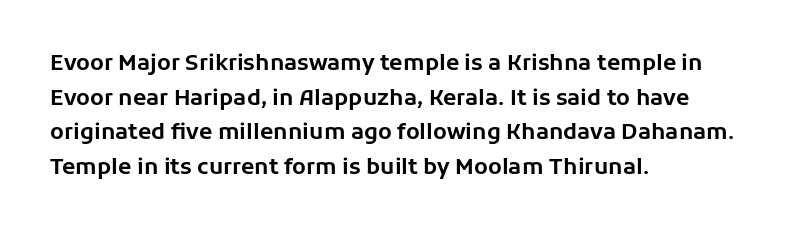
The image shows 22 px text type, upright; set left-aligned, normal line spacing (1.57x), normal letter spacing, not underlined.
